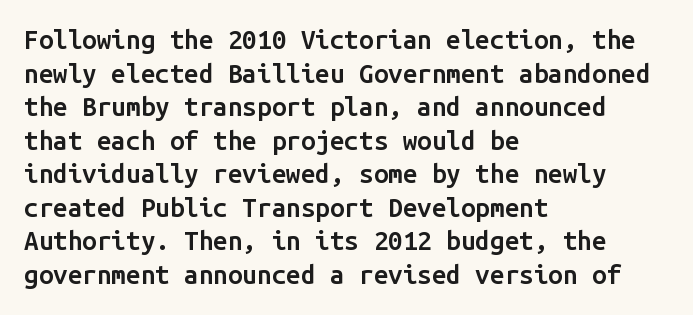
Q: Is the text bold? A: Semi-bold.
Q: Is the text italic (slanted)? A: No, it is upright.
Q: Is the text underlined? A: No.
Q: How is the paragraph aligned? A: Left-aligned.
Q: Is the spacing between letters normal or unusually wide? A: Normal.
Q: Is the spacing between lines tight, normal or loose? A: Normal.
